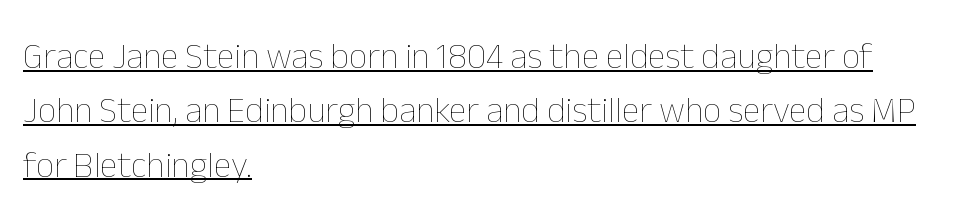
The image shows 36 px thin type, upright; set left-aligned, normal line spacing (1.51x), normal letter spacing, underlined; low stroke contrast and a medium x-height.
